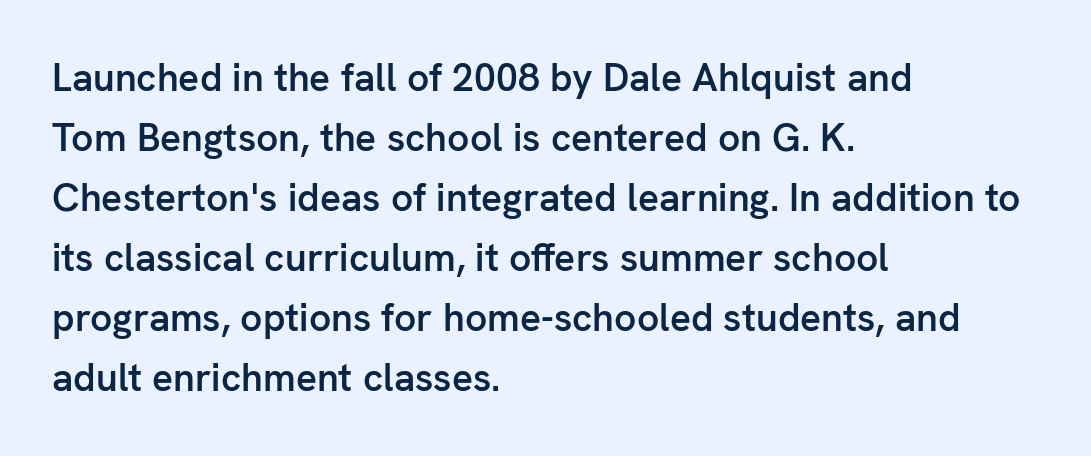
{"serif": "no", "italic": "no", "bold": "semi", "weight": "semibold", "width": "normal", "stroke_contrast": "low", "x_height": "medium", "monospaced": "no", "underline": "no", "align": "left", "line_spacing": "normal", "line_spacing_ratio": 1.54, "letter_spacing": "normal", "letter_spacing_em": 0.0, "glyph_px": 39}
